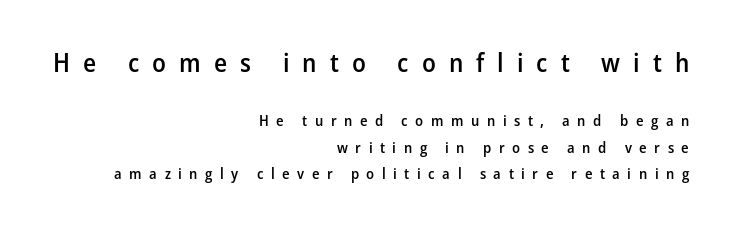
The image shows 26 px text type, upright; set right-aligned, line spacing 1.75x, unusually wide letter spacing (+0.5 em), not underlined; the first (top) block is 1.73x larger.
